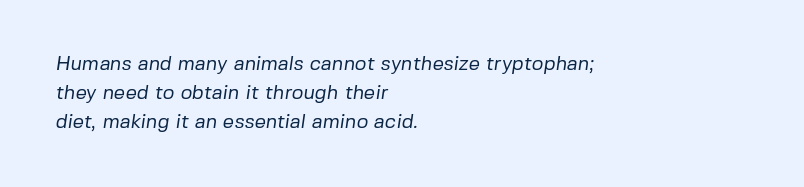
The image shows 20 px text type; set left-aligned, normal line spacing (1.44x), normal letter spacing, not underlined.
